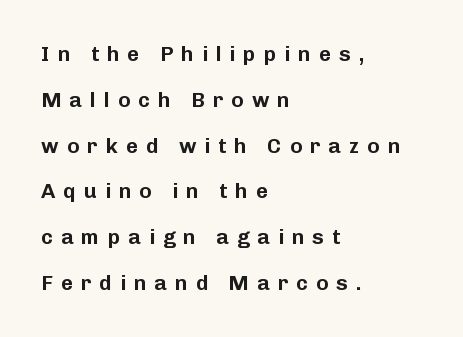
Q: Is the text italic (slanted)? A: No, it is upright.
Q: Is the text underlined? A: No.
Q: How is the paragraph aligned? A: Left-aligned.
Q: Is the spacing between letters normal or unusually wide? A: Unusually wide.
Q: Is the spacing between lines tight, normal or loose? A: Loose.
